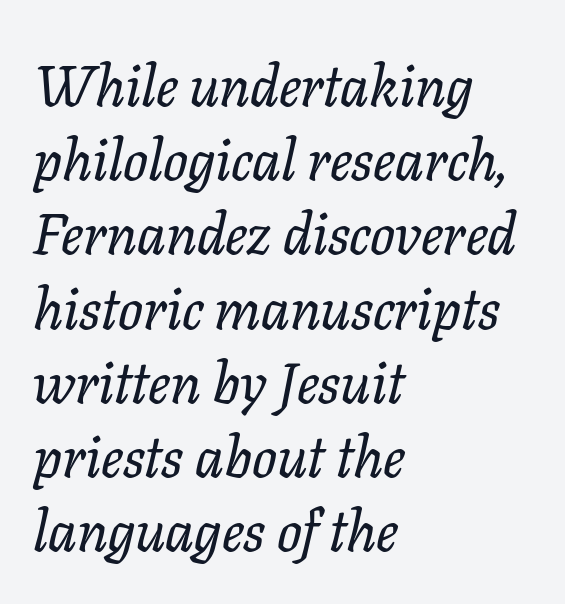
The image shows 58 px serif type, italic (leaning right); set left-aligned, normal line spacing (1.28x), normal letter spacing, not underlined; low stroke contrast and a medium x-height.
